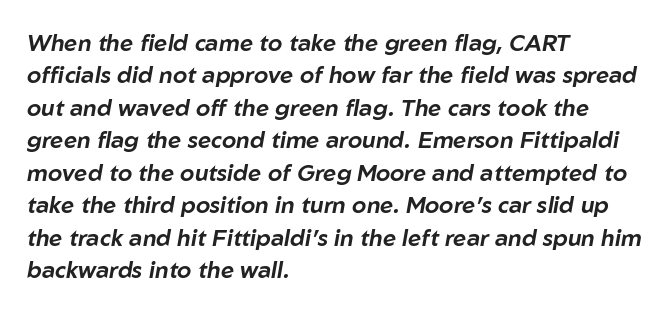
{"italic": "yes", "lean": "right", "slant_degrees": 10, "underline": "no", "align": "left", "line_spacing": "normal", "line_spacing_ratio": 1.41, "letter_spacing": "normal", "letter_spacing_em": 0.0, "glyph_px": 23}
